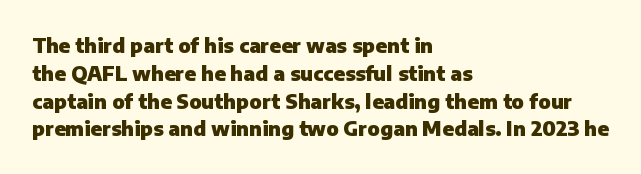
Is there any slant? The stems are plumb. Notice how thick the strokes are: this is what a full bold looks like. The vertical gap from one line to the next is medium. Leftover space on each line is placed entirely after the last word. The zone under the glyphs is completely vacant.
